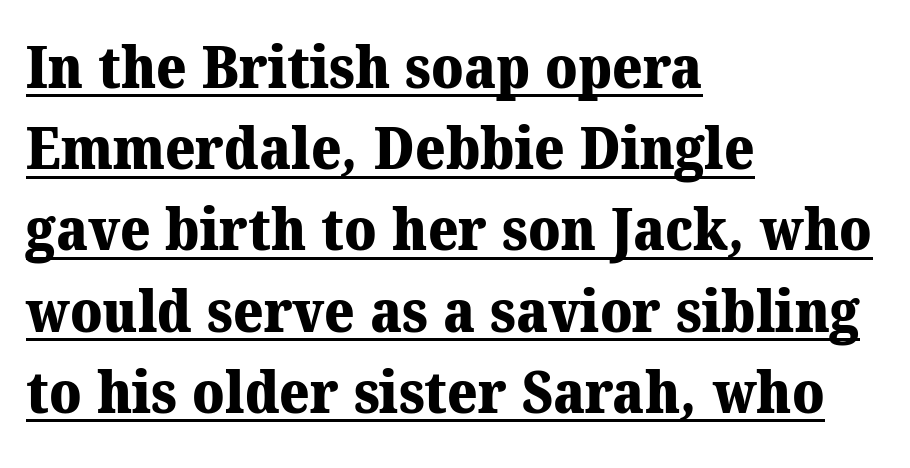
The image shows 58 px heavy serif type; set left-aligned, normal line spacing (1.4x), normal letter spacing, underlined; medium stroke contrast and a medium x-height.
